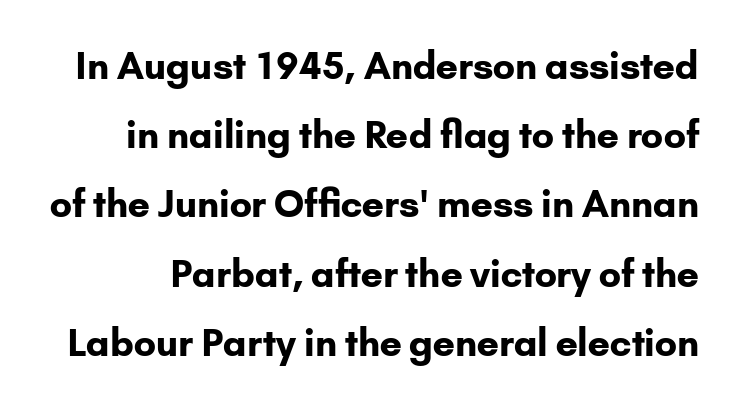
Descenders are the only things crossing below the line. Look at the tracking — it's just the regular setting, nothing added. You'd pick this weight for a headline — it's a proper bold. This rendering employs a face without finishing strokes, i.e., a sans-serif. Posture: straight, roman, zero tilt.
